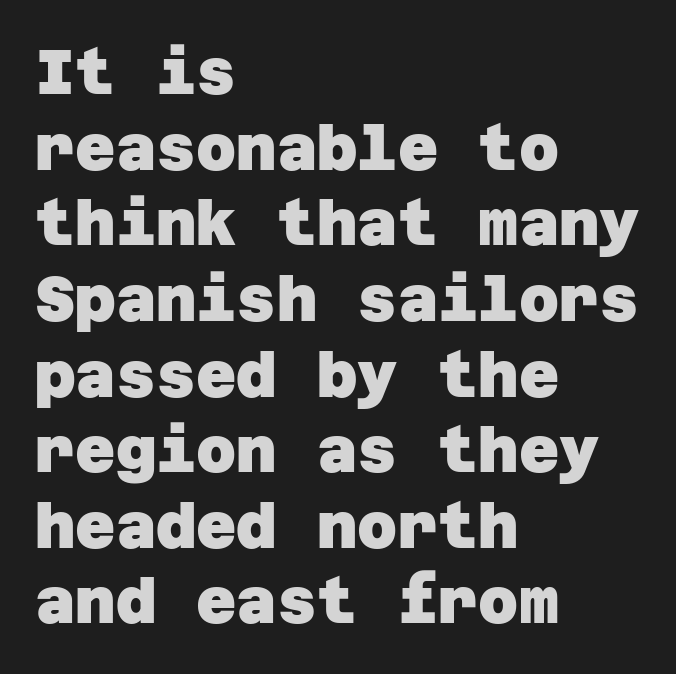
{"serif": "no", "bold": "yes", "weight": "heavy", "width": "normal", "stroke_contrast": "low", "x_height": "large", "underline": "no", "align": "left", "line_spacing_ratio": 1.22, "letter_spacing": "normal", "letter_spacing_em": 0.0, "glyph_px": 62}
